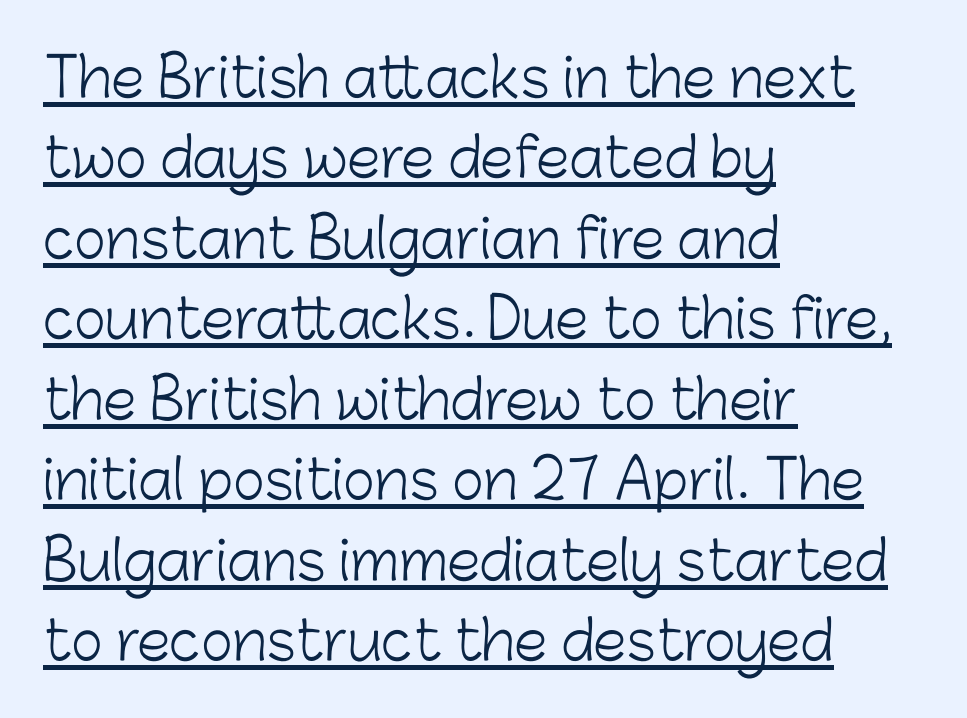
This is not heavy type; no bold has been used. The text was rendered using a sans face with plain stroke endings. The rendered words wear a rule along their underside. This sample keeps an unexceptional amount of space between lines. Nobody touched the tracking dial on this one.
